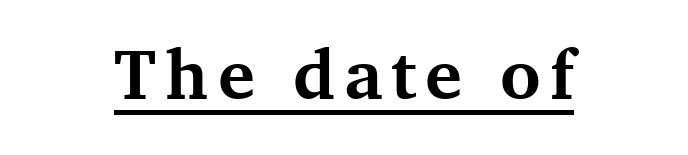
Like a heading marked for emphasis, these lines bear an underscore. Thick stems and heavy bowls — unmistakably bold. Every character sits straight up, as roman type does. The designer went with a serif here, giving each stem small feet.
